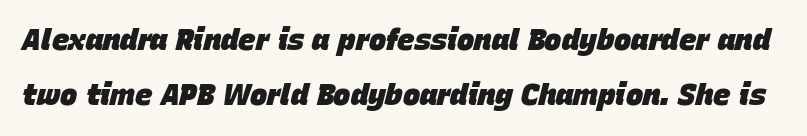
Q: Is the text bold? A: Yes.
Q: Is the text italic (slanted)? A: Yes, it leans right by about 15 degrees.
Q: Is the text underlined? A: No.
Q: Is the spacing between letters normal or unusually wide? A: Normal.
Q: Is the spacing between lines tight, normal or loose? A: Loose.
Q: Width (condensed, normal, or wide)? A: Normal.
Q: Stroke contrast? A: Low.
Q: x-height? A: Large.
Q: Monospaced? A: No.
